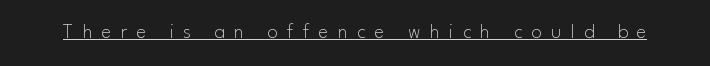
The image shows 21 px text type, upright; set unusually wide letter spacing (+0.44 em), underlined.
